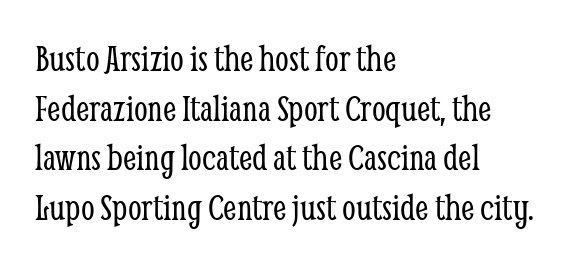
{"serif": "yes", "italic": "no", "bold": "no", "weight": "light", "width": "condensed", "stroke_contrast": "low", "x_height": "medium", "monospaced": "no", "underline": "no", "align": "left", "line_spacing": "normal", "line_spacing_ratio": 1.27, "letter_spacing": "normal", "letter_spacing_em": 0.0, "glyph_px": 39}
